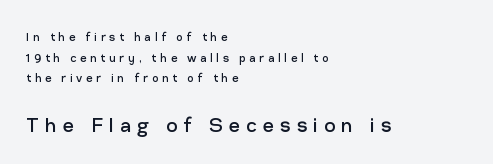
The image shows 24 px text type, upright; set left-aligned, normal line spacing (1.48x), unusually wide letter spacing (+0.26 em), not underlined; the second (bottom) block is 1.71x larger.
